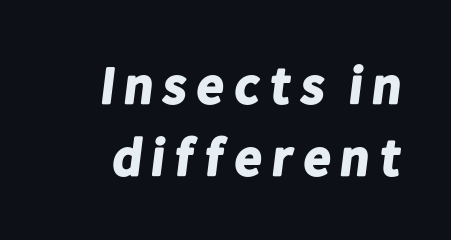
{"serif": "no", "bold": "yes", "weight": "bold", "width": "normal", "stroke_contrast": "low", "x_height": "medium", "monospaced": "no", "underline": "no", "line_spacing": "normal", "line_spacing_ratio": 1.35, "glyph_px": 53}
